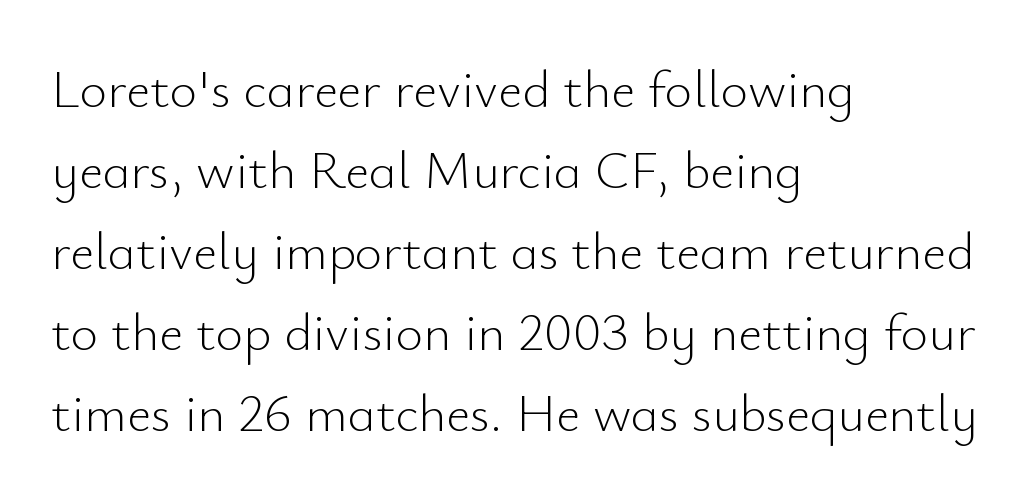
Descenders hang freely into open space. The font's upright variant was chosen for this text. Does the copy run flush right? No — it runs flush left. A typesetter would call this proportional, since set widths differ per character. The face used here is a sans, in the tradition of grotesques and geometrics. Here the glyphs are tracked normally, forming tight word shapes.
